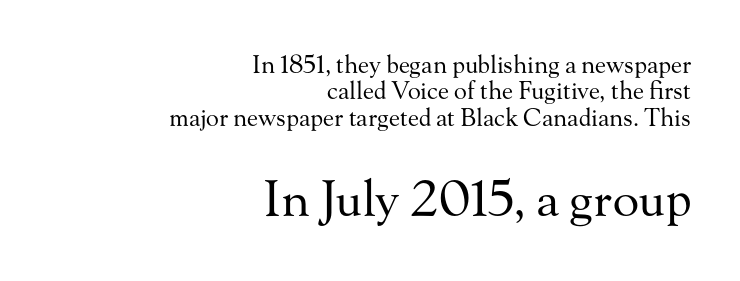
The image shows 49 px regular-weight serif type, upright; set right-aligned, tight line spacing (1.1x), normal letter spacing, not underlined; the second (bottom) block is 2.04x larger; medium stroke contrast and a small x-height.
